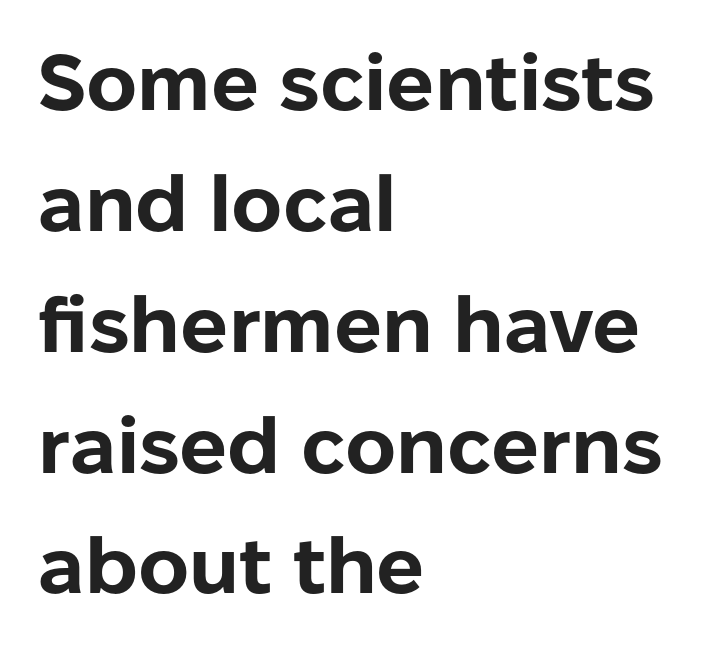
Q: Is the text bold? A: Yes.
Q: Is the text italic (slanted)? A: No, it is upright.
Q: Is the typeface a serif or a sans-serif typeface? A: Sans-serif.
Q: Is the text underlined? A: No.
Q: How is the paragraph aligned? A: Left-aligned.
Q: Is the spacing between letters normal or unusually wide? A: Normal.
Q: Is the spacing between lines tight, normal or loose? A: Normal.
Q: Width (condensed, normal, or wide)? A: Normal.
Q: Stroke contrast? A: Low.
Q: x-height? A: Medium.
Q: Monospaced? A: No.
